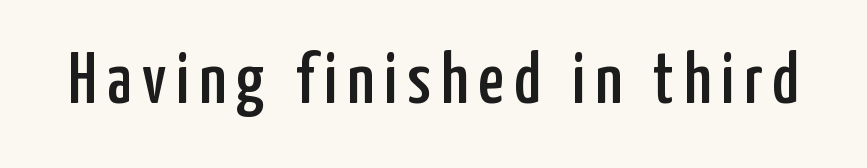
{"serif": "no", "italic": "no", "width": "condensed", "stroke_contrast": "low", "x_height": "medium", "monospaced": "no", "underline": "no", "glyph_px": 72}
